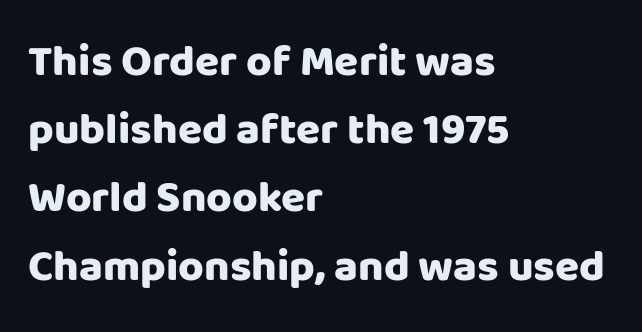
{"serif": "no", "italic": "no", "bold": "yes", "weight": "heavy", "width": "normal", "stroke_contrast": "low", "x_height": "large", "monospaced": "no", "underline": "no", "align": "left", "line_spacing": "normal", "line_spacing_ratio": 1.55, "letter_spacing": "normal", "letter_spacing_em": 0.0, "glyph_px": 44}
